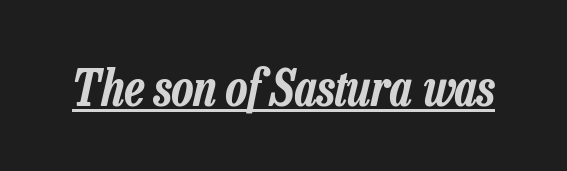
{"italic": "yes", "lean": "right", "slant_degrees": 13, "width": "condensed", "stroke_contrast": "low", "x_height": "medium", "monospaced": "no", "underline": "yes", "letter_spacing": "normal", "letter_spacing_em": 0.0, "glyph_px": 50}
